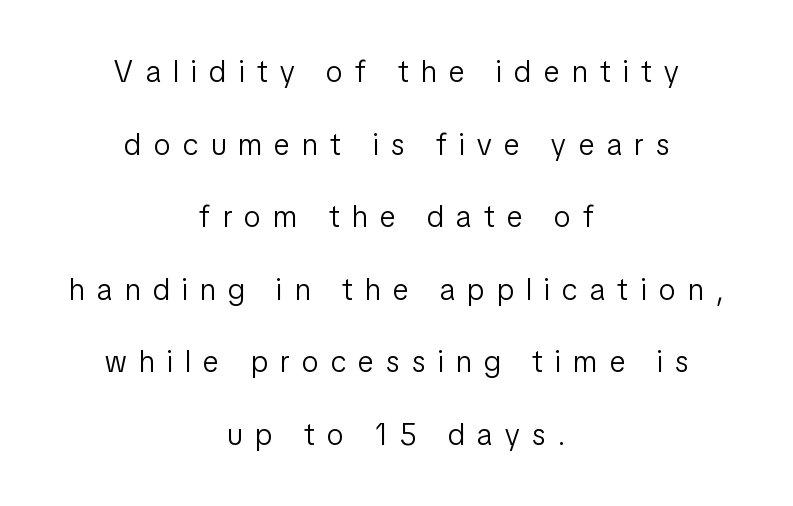
The image shows 30 px light, condensed sans-serif type, upright; set centered, loose line spacing (2.42x), unusually wide letter spacing (+0.42 em), not underlined; low stroke contrast and a medium x-height.
